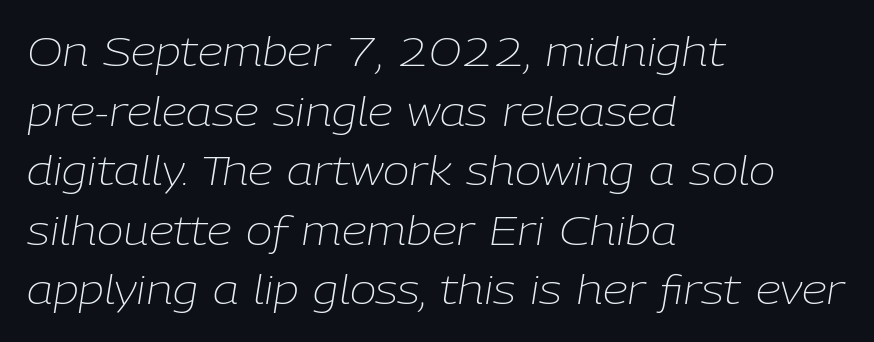
The face used here is proportionally spaced, like ordinary book or web type. Lines of text with bare space underneath. Tall strokes in this sample are angled rather than plumb. The text block is weighted toward the left margin, trailing off unevenly rightward.
